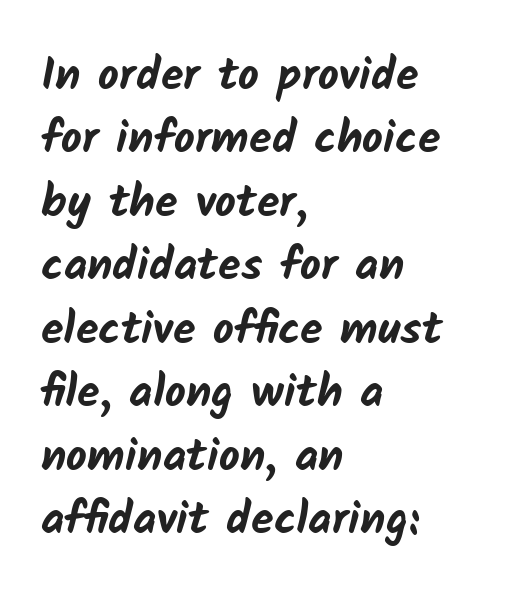
{"serif": "no", "bold": "yes", "weight": "bold", "width": "normal", "stroke_contrast": "low", "x_height": "medium", "monospaced": "no", "underline": "no", "align": "left", "line_spacing": "normal", "line_spacing_ratio": 1.38, "letter_spacing": "normal", "letter_spacing_em": 0.0, "glyph_px": 46}
